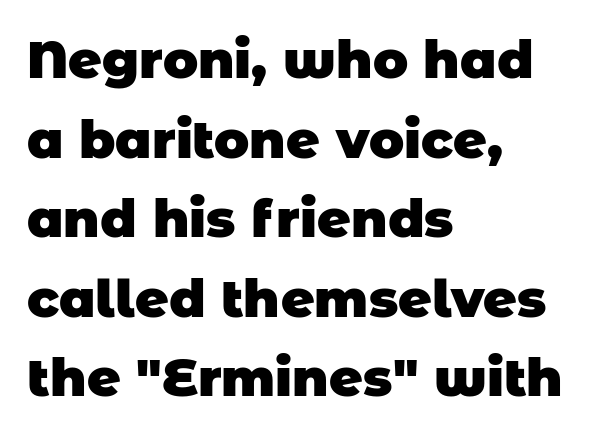
{"serif": "no", "bold": "yes", "weight": "heavy", "width": "normal", "stroke_contrast": "low", "x_height": "large", "monospaced": "no", "underline": "no", "align": "left", "line_spacing": "normal", "line_spacing_ratio": 1.53, "letter_spacing": "normal", "letter_spacing_em": 0.0, "glyph_px": 52}
